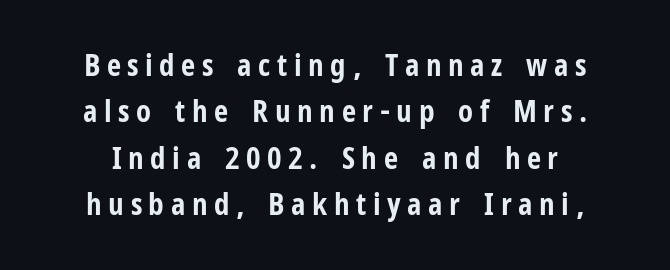
{"serif": "no", "italic": "no", "bold": "yes", "weight": "bold", "width": "condensed", "stroke_contrast": "low", "x_height": "medium", "monospaced": "no", "underline": "no", "line_spacing": "normal", "line_spacing_ratio": 1.5, "letter_spacing": "wide", "letter_spacing_em": 0.21, "glyph_px": 31}
